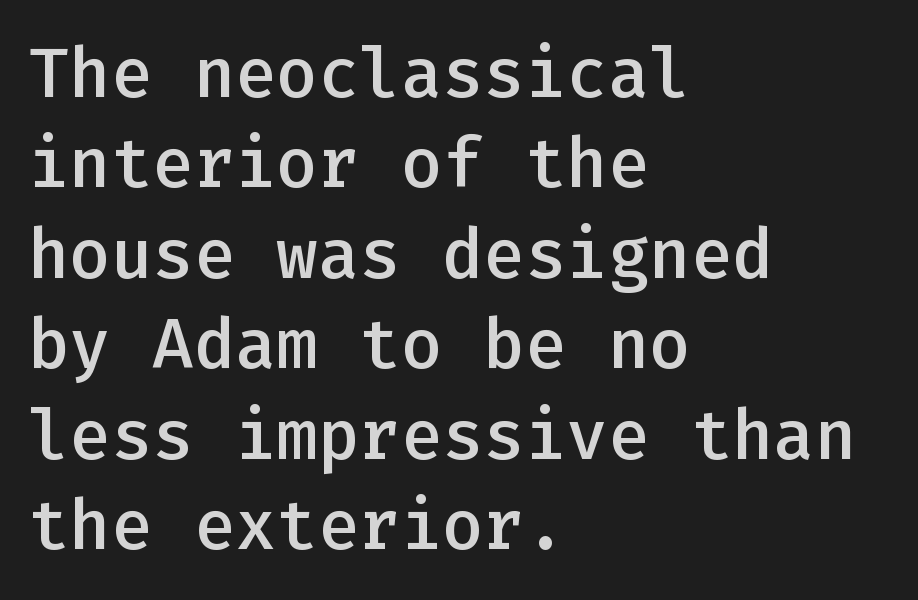
{"serif": "no", "italic": "no", "bold": "semi", "weight": "semibold", "width": "normal", "stroke_contrast": "low", "x_height": "medium", "monospaced": "yes", "underline": "no", "align": "left", "line_spacing": "normal", "line_spacing_ratio": 1.31, "letter_spacing": "normal", "letter_spacing_em": 0.0, "glyph_px": 69}
